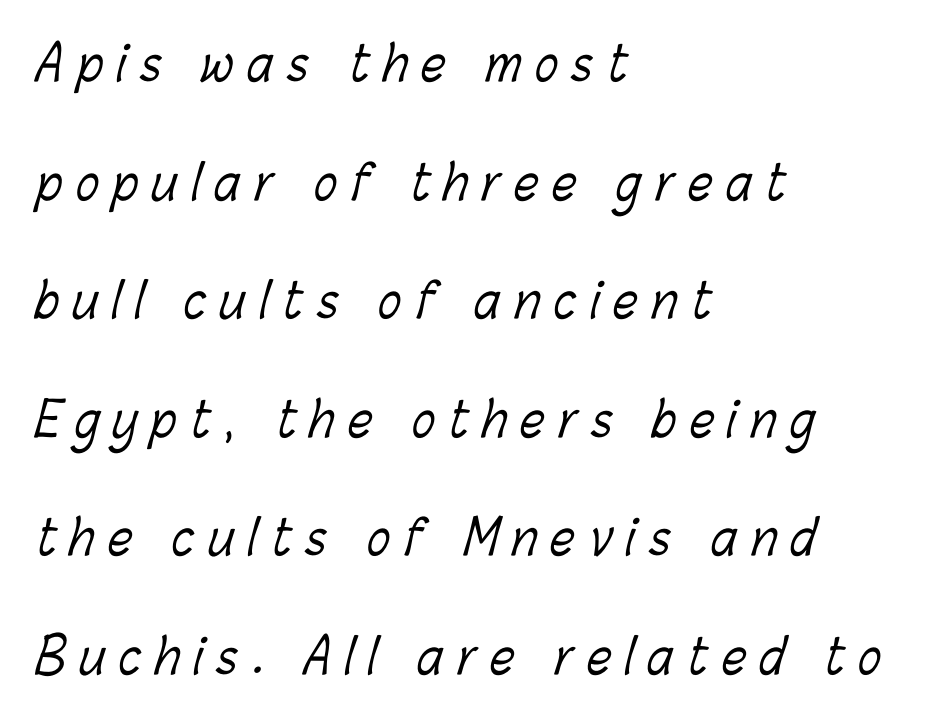
Do the characters align in a grid? No, the font is proportional. No heavy texture on the line: the type isn't bold. Honestly, the letter spacing is so wide it's the main thing you notice. Compared with a centered layout, this one pins lines to the left instead. Reading down the column, the eye jumps a long way to each next line.
